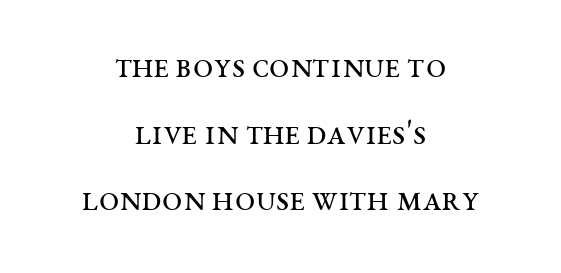
The image shows 36 px regular-weight, wide serif type, upright; set centered, line spacing 1.85x, normal letter spacing, not underlined; medium stroke contrast and a large x-height.
